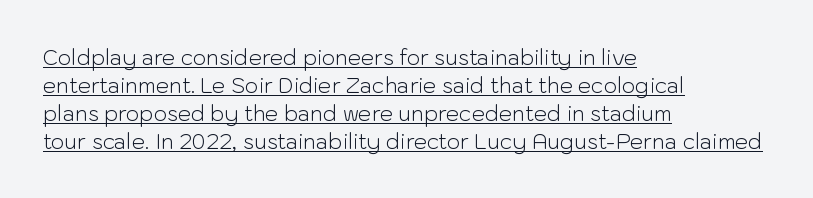
{"italic": "no", "bold": "no", "underline": "yes", "align": "left", "line_spacing": "normal", "line_spacing_ratio": 1.33, "letter_spacing": "normal", "letter_spacing_em": 0.0, "glyph_px": 21}
